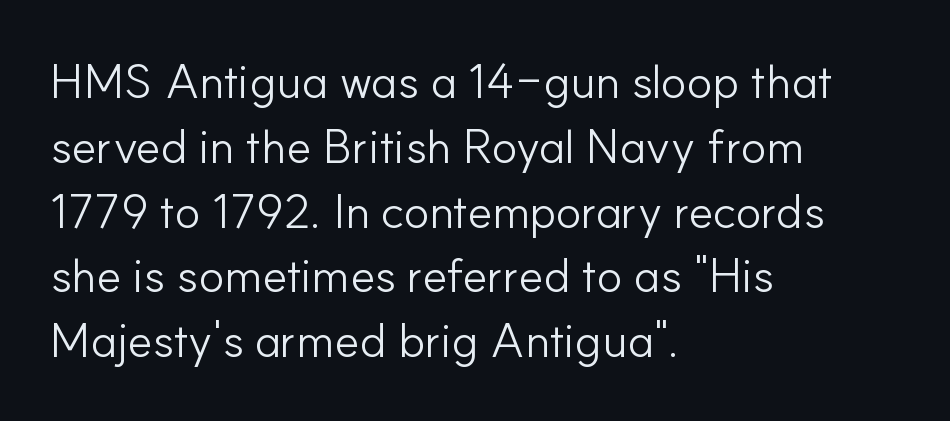
The image shows 48 px light sans-serif type, upright; set left-aligned, normal line spacing (1.35x), normal letter spacing, not underlined; low stroke contrast and a small x-height.
